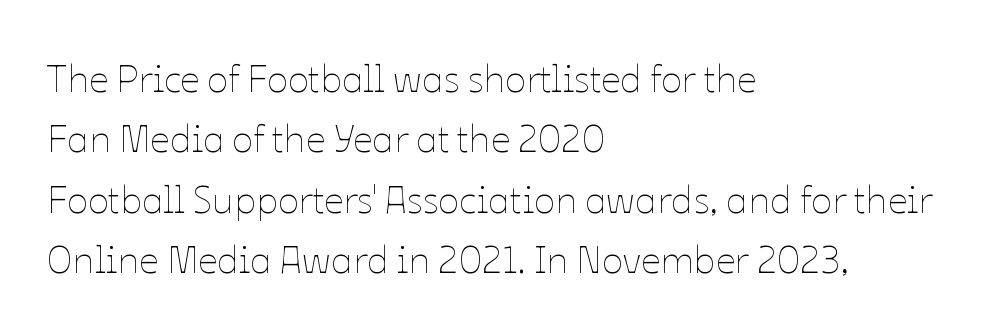
These lines are set flush left with a ragged right edge. The letters advance in unequal steps, a hallmark of proportional type. The lettering stays uniformly vertical, giving the passage a roman look. Quick note: interline space is typical. Only glyphs here, with clear space below each row.
